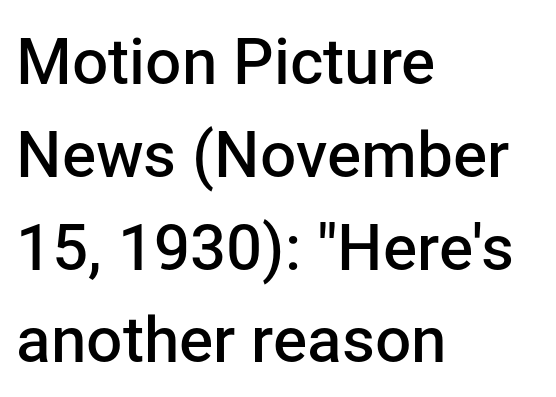
The image shows 64 px semibold sans-serif type, upright; set left-aligned, normal line spacing (1.45x), normal letter spacing, not underlined; low stroke contrast and a medium x-height.
